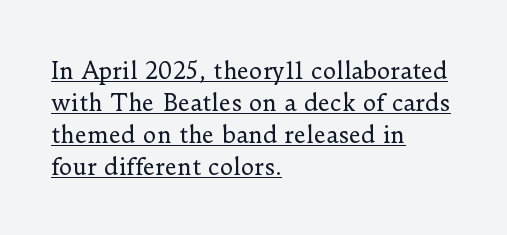
Letters have the restrained weight of plain body copy at most. A typesetter would call this zero additional tracking. Emphasis is given by a line drawn under the lettering. The passage is arranged the way most books set body copy — flush left.
